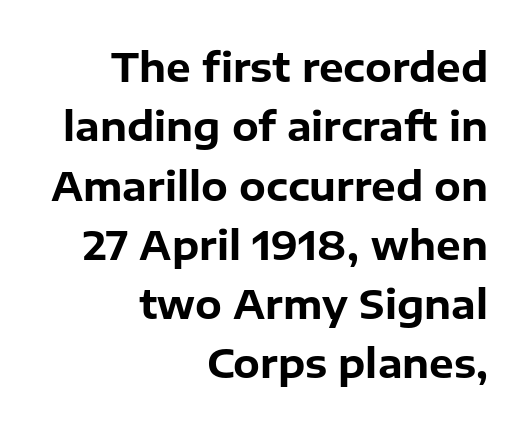
Check where the strokes stop: nothing finishes them off — pure sans. Bare-footed words on every line. Reading down the block, your eye finds every line finishing at a fixed right position. The face used here is proportionally spaced, like ordinary book or web type.
